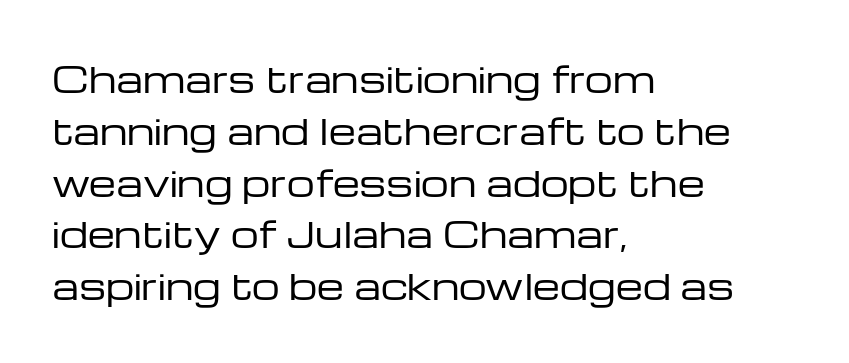
The image shows 35 px regular-weight, wide sans-serif type, upright; set left-aligned, normal line spacing (1.48x), normal letter spacing, not underlined; low stroke contrast and a medium x-height.
